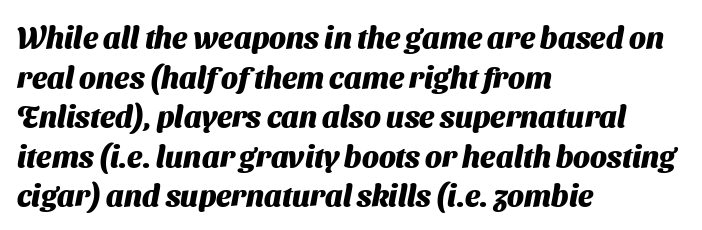
{"serif": "no", "bold": "yes", "weight": "heavy", "width": "normal", "stroke_contrast": "medium", "x_height": "medium", "monospaced": "no", "underline": "no", "align": "left", "line_spacing": "normal", "line_spacing_ratio": 1.32, "letter_spacing": "normal", "letter_spacing_em": 0.0, "glyph_px": 30}
